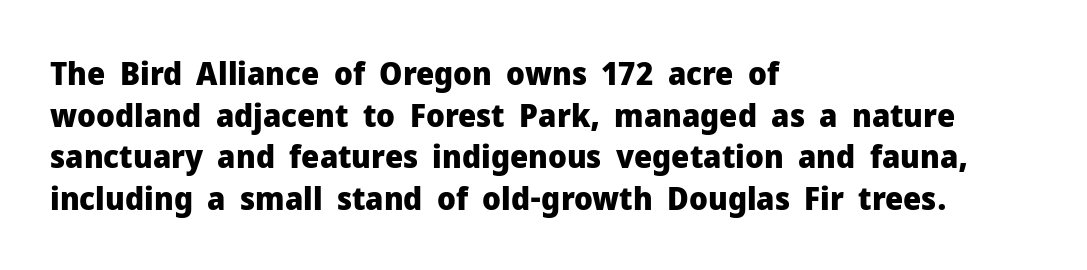
Q: Is the text bold? A: Yes.
Q: Is the text italic (slanted)? A: No, it is upright.
Q: Is the typeface a serif or a sans-serif typeface? A: Sans-serif.
Q: Is the text underlined? A: No.
Q: How is the paragraph aligned? A: Left-aligned.
Q: Is the spacing between letters normal or unusually wide? A: Normal.
Q: Is the spacing between lines tight, normal or loose? A: Normal.
Q: Width (condensed, normal, or wide)? A: Normal.
Q: Stroke contrast? A: Low.
Q: x-height? A: Medium.
Q: Monospaced? A: No.
